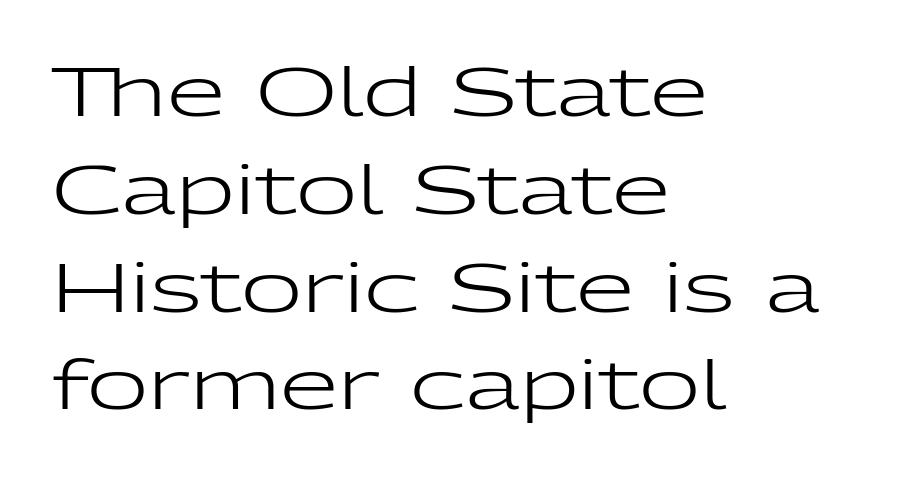
Q: Is the text bold? A: No.
Q: Is the text italic (slanted)? A: No, it is upright.
Q: Is the typeface a serif or a sans-serif typeface? A: Sans-serif.
Q: Is the text underlined? A: No.
Q: How is the paragraph aligned? A: Left-aligned.
Q: Is the spacing between letters normal or unusually wide? A: Normal.
Q: Is the spacing between lines tight, normal or loose? A: Normal.
Q: Width (condensed, normal, or wide)? A: Wide.
Q: Stroke contrast? A: Low.
Q: x-height? A: Medium.
Q: Monospaced? A: No.
